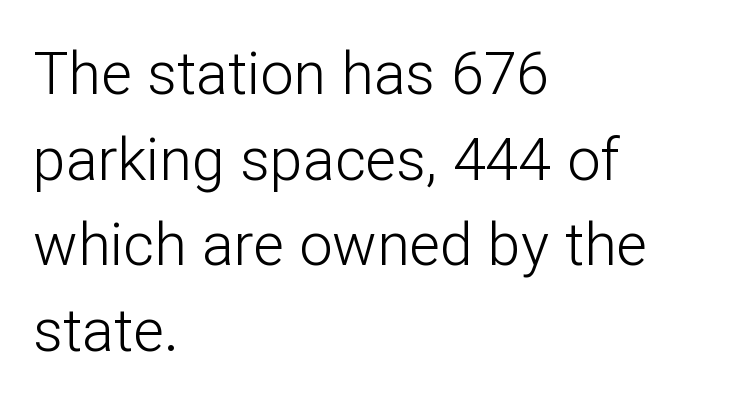
{"serif": "no", "italic": "no", "bold": "no", "weight": "light", "width": "normal", "stroke_contrast": "low", "x_height": "medium", "monospaced": "no", "underline": "no", "align": "left", "line_spacing": "normal", "line_spacing_ratio": 1.45, "letter_spacing": "normal", "letter_spacing_em": 0.0, "glyph_px": 59}
